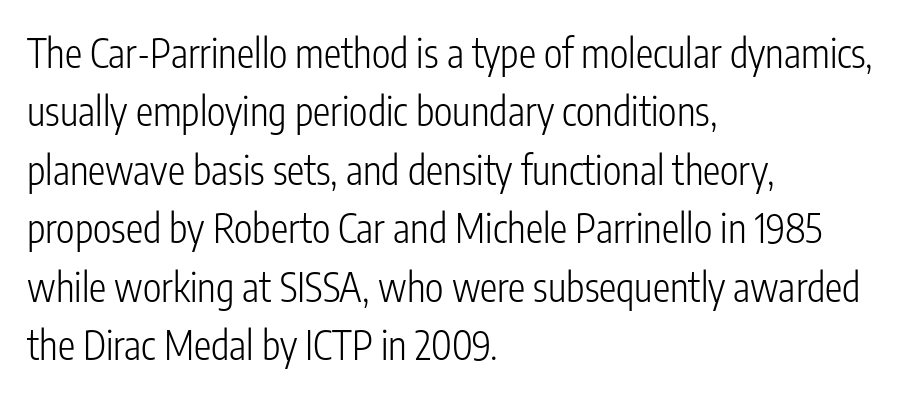
{"serif": "no", "italic": "no", "bold": "no", "weight": "light", "width": "condensed", "stroke_contrast": "low", "x_height": "medium", "monospaced": "no", "underline": "no", "align": "left", "line_spacing": "normal", "line_spacing_ratio": 1.5, "letter_spacing": "normal", "letter_spacing_em": 0.0, "glyph_px": 39}
